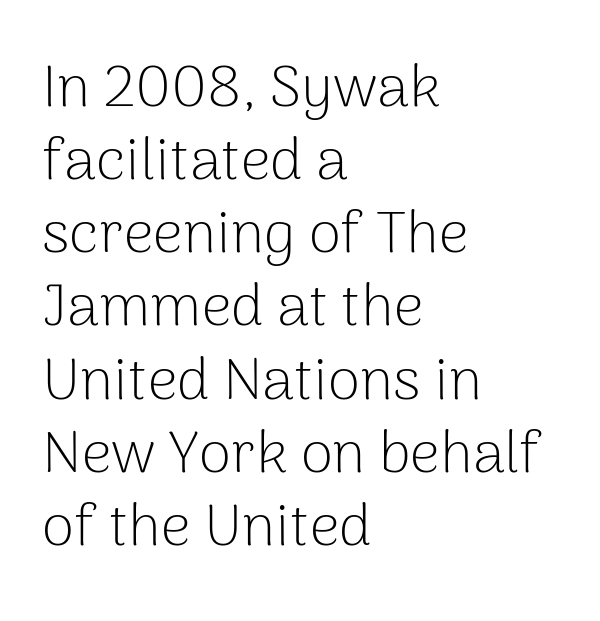
Plain, unruled lines of type. Note the varied advance widths — an 'i' is clearly narrower than an 'm'. Nobody touched the tracking dial on this one. Does the lettering tilt? It doesn't — this is upright. Where is the straight margin? On the left. Unbolded letterforms with no extra heft.
